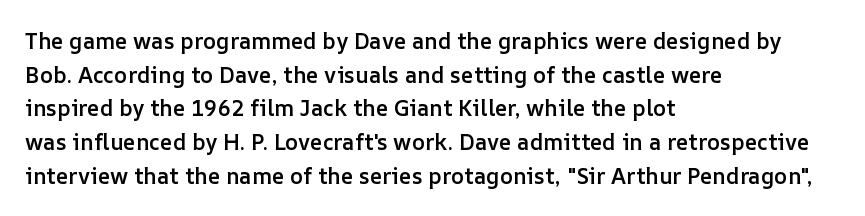
The image shows 22 px text type, upright; set left-aligned, normal line spacing (1.53x), normal letter spacing, not underlined.
